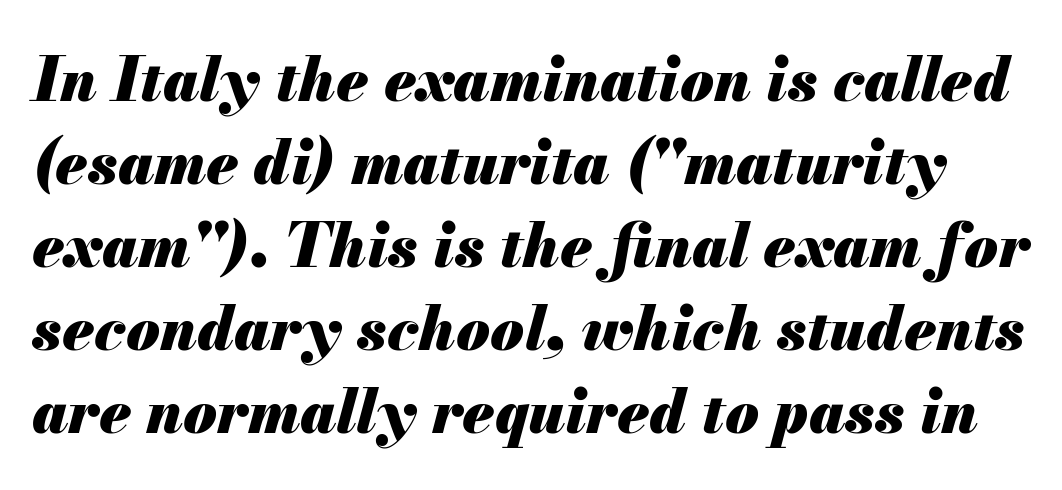
Q: Is the text bold? A: Yes.
Q: Is the text italic (slanted)? A: Yes, it leans right by about 13 degrees.
Q: Is the text underlined? A: No.
Q: Is the spacing between letters normal or unusually wide? A: Normal.
Q: Is the spacing between lines tight, normal or loose? A: Normal.
Q: Width (condensed, normal, or wide)? A: Normal.
Q: Stroke contrast? A: Medium.
Q: x-height? A: Small.
Q: Monospaced? A: No.
